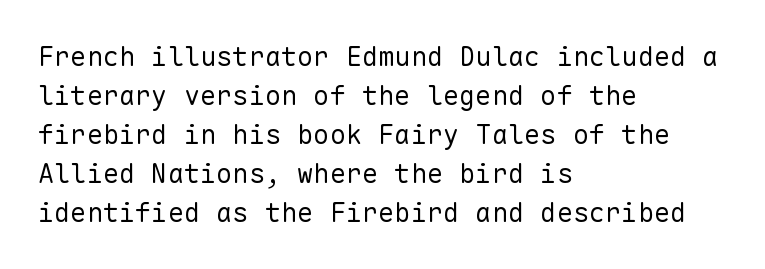
Nothing heavy about these letters — not bold at all. The block of text has a typical density, with ordinary space between rows. Posture: straight, roman, zero tilt. Quick note: underline off. The letterforms sit shoulder to shoulder at normal distance.
